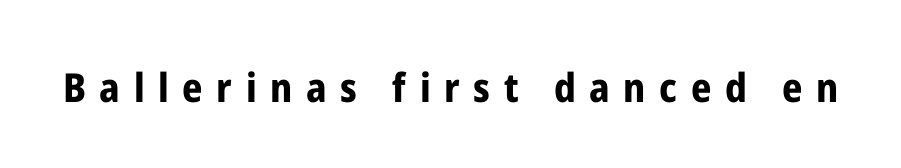
{"serif": "no", "italic": "no", "bold": "yes", "weight": "bold", "width": "condensed", "stroke_contrast": "low", "x_height": "medium", "monospaced": "no", "underline": "no", "letter_spacing": "wide", "letter_spacing_em": 0.34, "glyph_px": 40}
